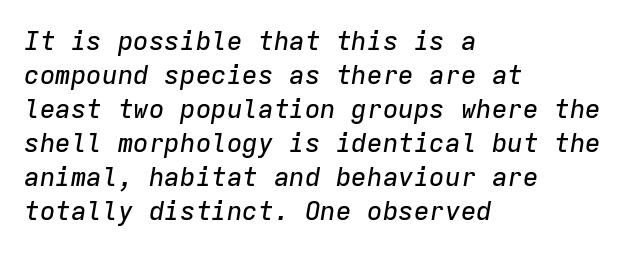
Q: Is the text italic (slanted)? A: Yes, it leans right by about 9 degrees.
Q: Is the text underlined? A: No.
Q: How is the paragraph aligned? A: Left-aligned.
Q: Is the spacing between letters normal or unusually wide? A: Normal.
Q: Is the spacing between lines tight, normal or loose? A: Normal.
